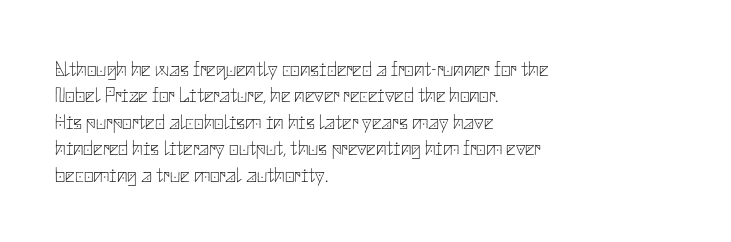
The image shows 21 px text type, upright; set left-aligned, normal line spacing (1.26x), normal letter spacing, not underlined.
